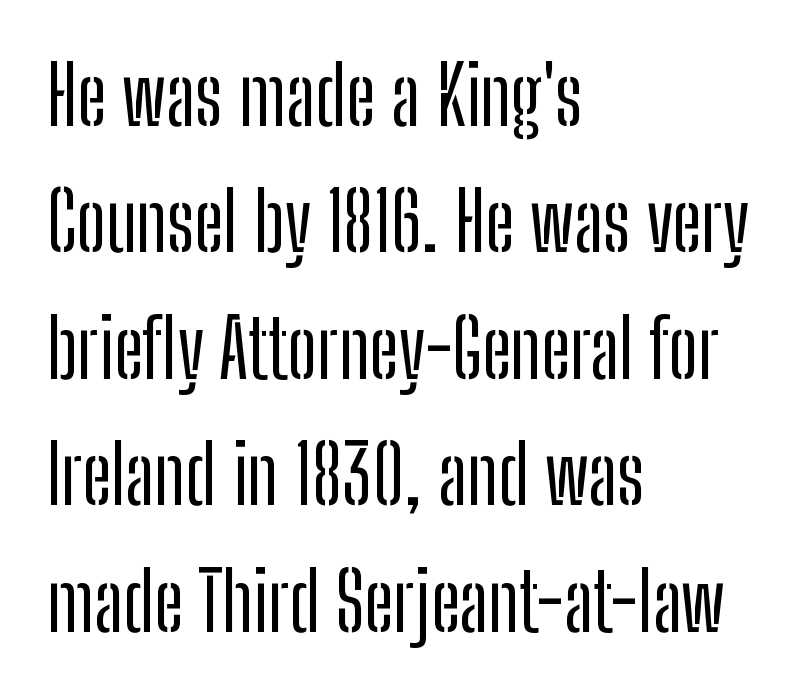
Q: Is the text italic (slanted)? A: No, it is upright.
Q: Is the typeface a serif or a sans-serif typeface? A: Sans-serif.
Q: Is the text underlined? A: No.
Q: How is the paragraph aligned? A: Left-aligned.
Q: Is the spacing between letters normal or unusually wide? A: Normal.
Q: Is the spacing between lines tight, normal or loose? A: Normal.
Q: Width (condensed, normal, or wide)? A: Condensed.
Q: Stroke contrast? A: Low.
Q: x-height? A: Medium.
Q: Monospaced? A: No.
